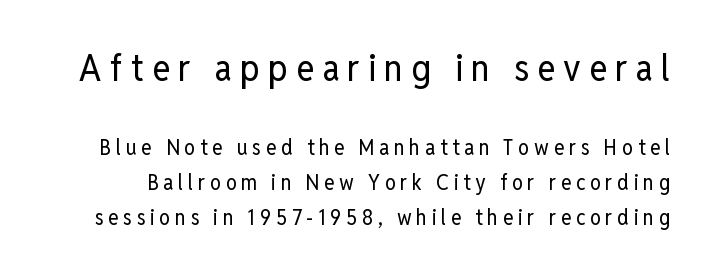
Posture: straight, roman, zero tilt. Students, note that the glyphs here are deliberately spaced far apart. Unbolded letterforms with no extra heft. Bare-footed words on every line. The designer gave the opening block more size than the closing block. The typeface chosen for these lines omits serifs.
